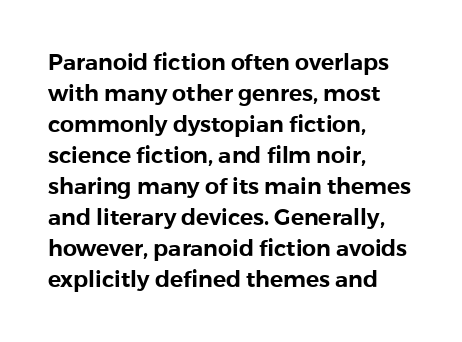
No italicization has been applied; the sample stays upright. The text block is weighted toward the left margin, trailing off unevenly rightward. Each row of text sits above clean, open space. Leading matches the norm, producing a regular column. Nobody touched the tracking dial on this one.
